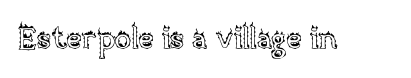
Italic: no, the glyphs are upright roman. Here the designer chose a conventional face with non-uniform glyph widths. Inter-character spacing is left at the font's built-in metrics. Lines of text with bare space underneath.
